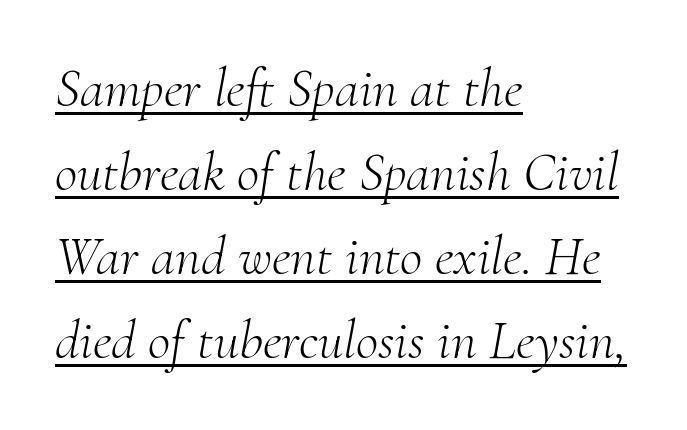
The image shows 55 px light serif type, italic (leaning right); set left-aligned, normal line spacing (1.53x), normal letter spacing, underlined; medium stroke contrast and a small x-height.
